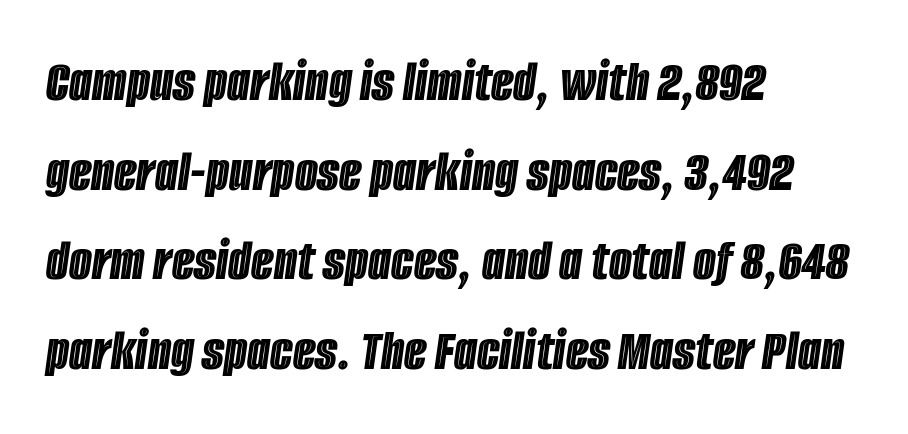
Q: Is the text italic (slanted)? A: Yes, it leans right by about 8 degrees.
Q: Is the text underlined? A: No.
Q: How is the paragraph aligned? A: Left-aligned.
Q: Is the spacing between letters normal or unusually wide? A: Normal.
Q: Is the spacing between lines tight, normal or loose? A: Normal.
Q: Width (condensed, normal, or wide)? A: Condensed.
Q: x-height? A: Large.
Q: Monospaced? A: No.
